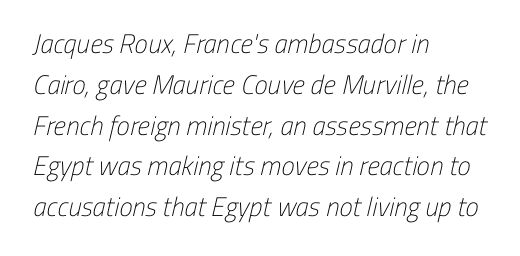
Nothing unusual about the tracking: characters are spaced as the font intends. The compositor pushed each line to the left boundary. Vertical stems look standard width or narrower in stroke. Rule under the text: the space is simply empty. Baseline-to-baseline distance is the conventional proportion of letter height.
